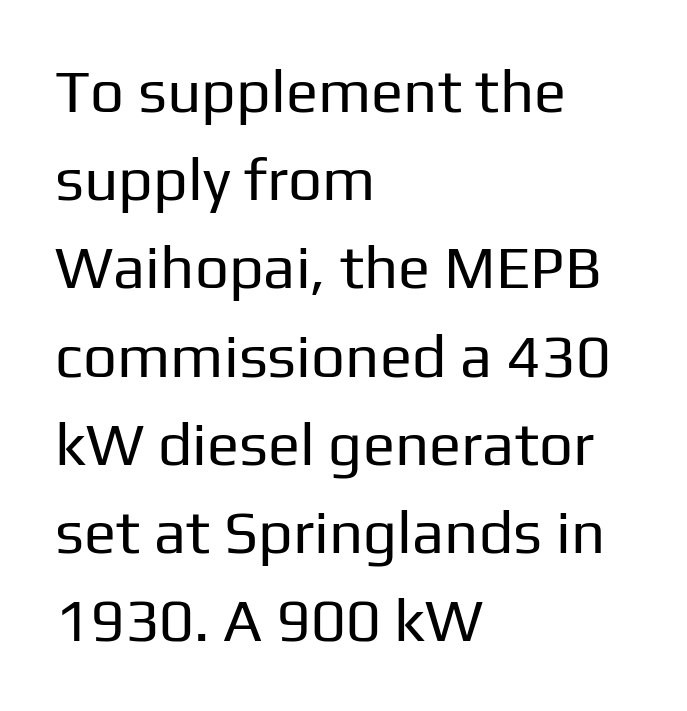
Q: Is the text bold? A: No.
Q: Is the text italic (slanted)? A: No, it is upright.
Q: Is the typeface a serif or a sans-serif typeface? A: Sans-serif.
Q: Is the text underlined? A: No.
Q: How is the paragraph aligned? A: Left-aligned.
Q: Is the spacing between letters normal or unusually wide? A: Normal.
Q: Is the spacing between lines tight, normal or loose? A: Normal.
Q: Width (condensed, normal, or wide)? A: Normal.
Q: Stroke contrast? A: Low.
Q: x-height? A: Medium.
Q: Monospaced? A: No.
